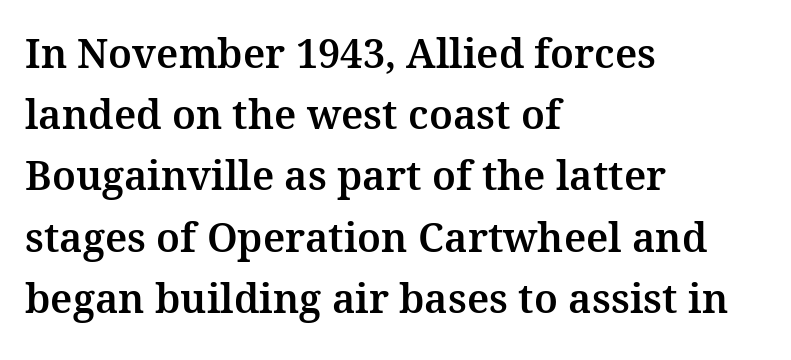
Q: Is the text italic (slanted)? A: No, it is upright.
Q: Is the typeface a serif or a sans-serif typeface? A: Serif.
Q: Is the text underlined? A: No.
Q: How is the paragraph aligned? A: Left-aligned.
Q: Is the spacing between letters normal or unusually wide? A: Normal.
Q: Is the spacing between lines tight, normal or loose? A: Normal.
Q: Width (condensed, normal, or wide)? A: Normal.
Q: Stroke contrast? A: Medium.
Q: x-height? A: Medium.
Q: Monospaced? A: No.
